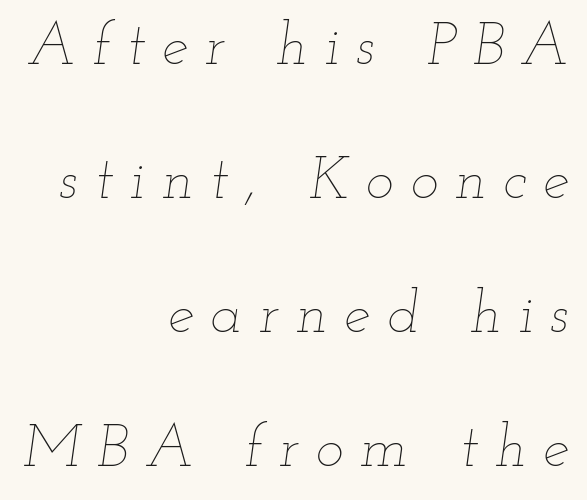
{"italic": "yes", "lean": "right", "slant_degrees": 12, "bold": "no", "weight": "thin", "width": "wide", "stroke_contrast": "low", "x_height": "small", "monospaced": "no", "underline": "no", "align": "right", "line_spacing": "loose", "line_spacing_ratio": 2.27, "letter_spacing": "wide", "letter_spacing_em": 0.29, "glyph_px": 59}
